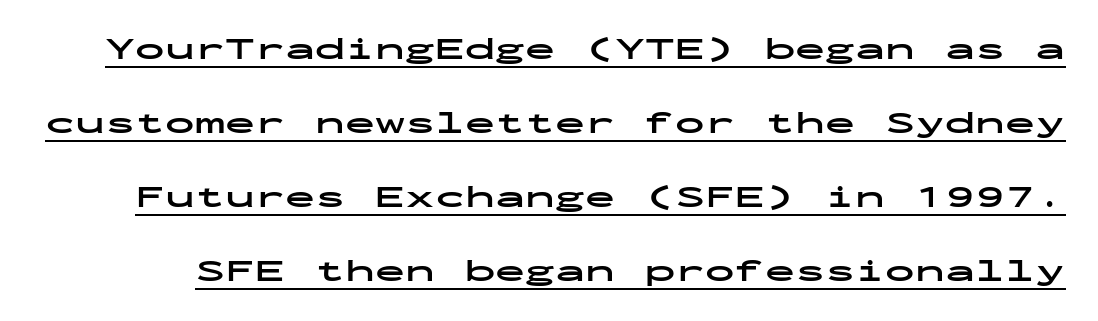
The designer went with a sans here, leaving each stem footless. This sample uses plain, unmodified letter spacing. Note the uniform advance width — an 'i' takes as much space as an 'm'. Students, observe: this is what heavily led, spacious text looks like.
